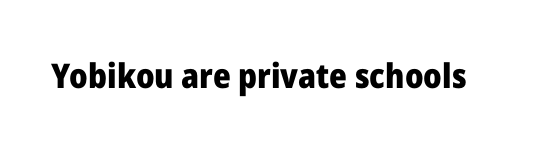
The type sits square on the baseline with zero lean. The face used here has the dense, thick strokes of a bold. Descenders hang freely into open space. The passage shown has conventional tracking throughout. The type family on display is of the sans-serif kind. Think of a printed novel: that variable character pitch is what you see here.
